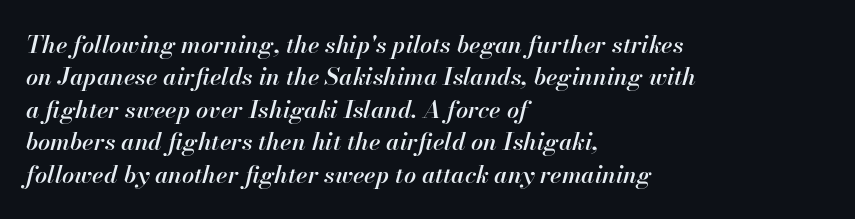
Notice how the passage keeps a crisp vertical edge on the left only. This is the in-between weight designers call semibold or demi. What's the leading like? Ordinary, nothing unusual. The passage shown has conventional tracking throughout. Letters rest on an invisible, unmarked baseline. The font's italic variant was chosen for this text.
